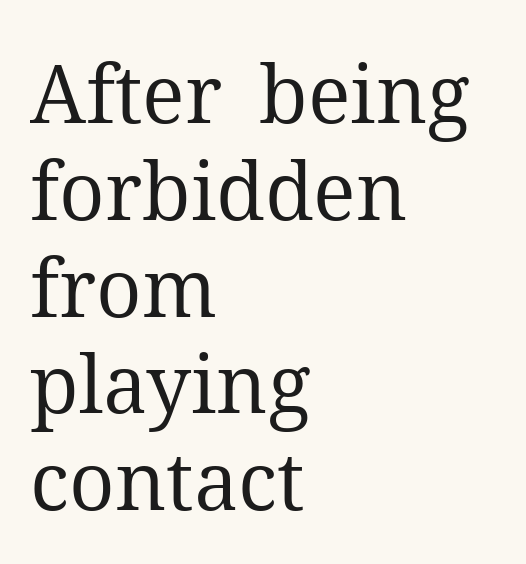
The image shows 80 px regular-weight serif type, upright; set left-aligned, line spacing 1.21x, normal letter spacing, not underlined; medium stroke contrast and a medium x-height.
